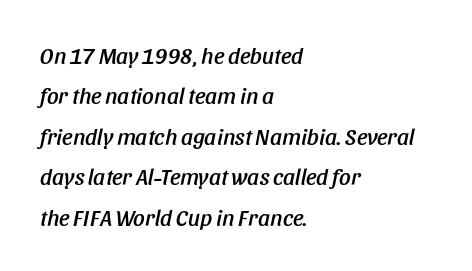
Posture: slanted. The rendering keeps characters at their native spacing. Lines of text with bare space underneath. The setting favours the left margin, as ordinary paragraphs usually do.
